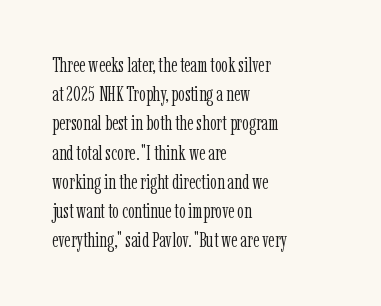
Tracking here is standard; glyphs follow each other at the usual distance. Heft: none added — not bold. These lines are set flush left with a ragged right edge. The letters stand straight up with perfectly vertical stems. Has an underline been added? It has not.
